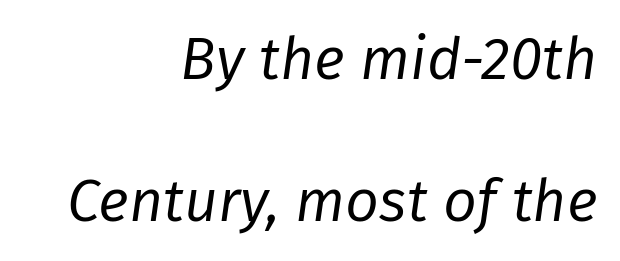
You could fit nearly another row in the gap between these rows. Compared with a flush-left layout, this one pins lines to the opposite, right side. Nothing unusual about the tracking: characters are spaced as the font intends. Letters rest on an invisible, unmarked baseline. Style check: oblique. The typeface has the unassuming heft of standard copy or less.
